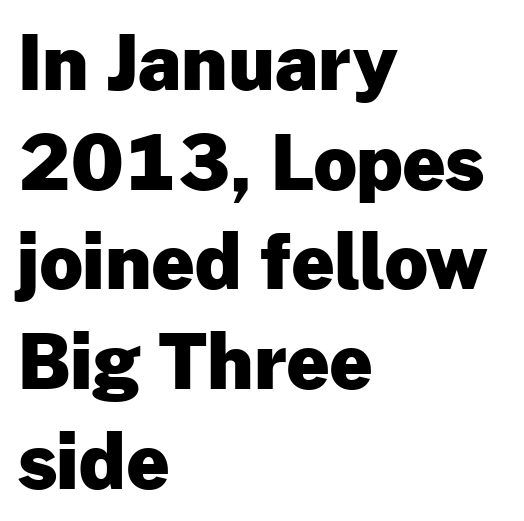
Students, observe: this is what conventionally led text looks like. This rendering employs a face without finishing strokes, i.e., a sans-serif. You could not count columns in this text — the font is proportionally spaced. Words float on clear page, feet unadorned. Line starts are locked; line ends wander.
